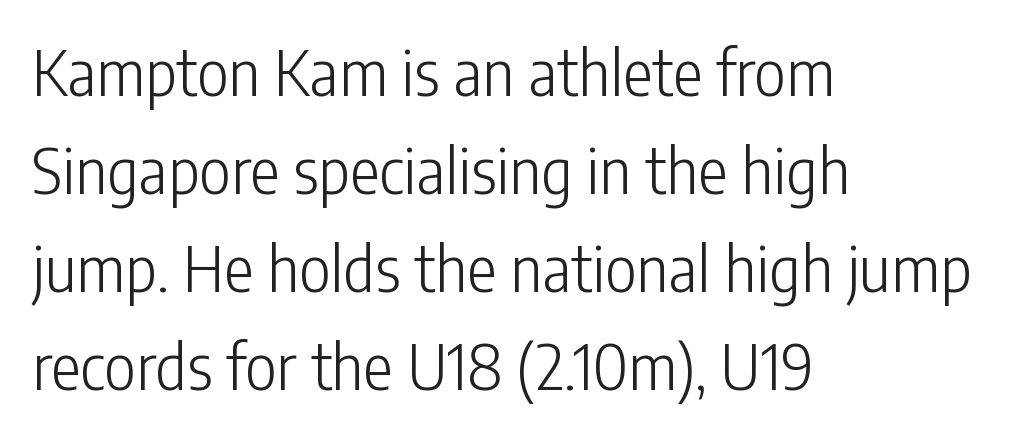
The image shows 62 px light, condensed sans-serif type, upright; set left-aligned, normal line spacing (1.58x), normal letter spacing, not underlined; low stroke contrast and a medium x-height.
